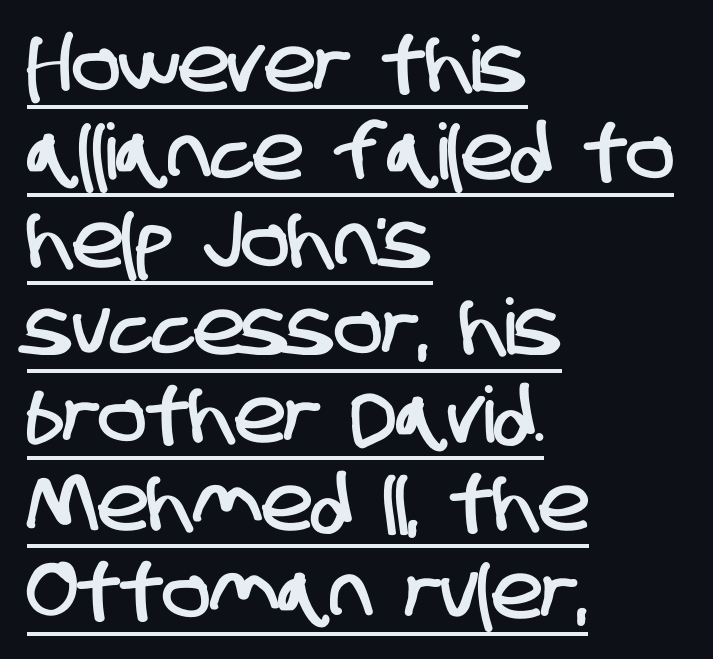
The image shows 77 px condensed sans-serif type; set left-aligned, tight line spacing (1.14x), normal letter spacing, underlined; low stroke contrast and a large x-height.
